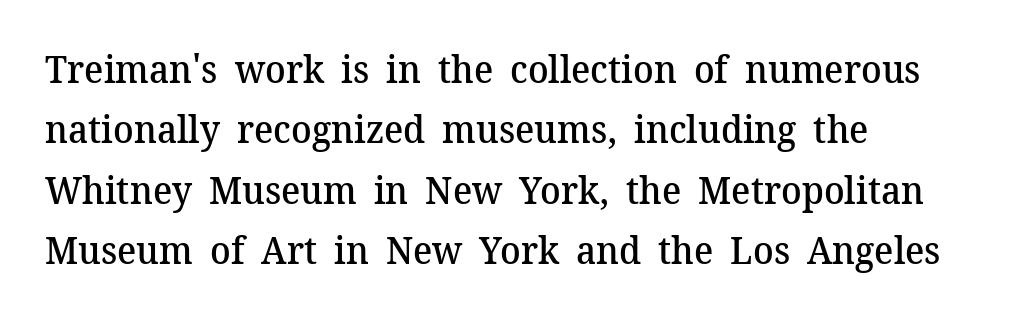
Q: Is the text bold? A: Semi-bold.
Q: Is the text italic (slanted)? A: No, it is upright.
Q: Is the typeface a serif or a sans-serif typeface? A: Serif.
Q: Is the text underlined? A: No.
Q: How is the paragraph aligned? A: Left-aligned.
Q: Is the spacing between letters normal or unusually wide? A: Normal.
Q: Is the spacing between lines tight, normal or loose? A: Normal.
Q: Width (condensed, normal, or wide)? A: Normal.
Q: Stroke contrast? A: Medium.
Q: x-height? A: Medium.
Q: Monospaced? A: No.
